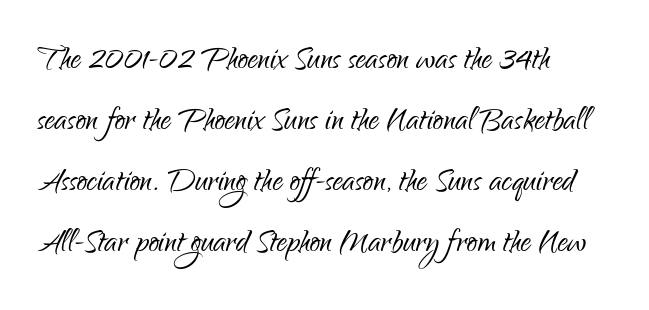
The image shows 41 px light, condensed sans-serif type; set left-aligned, normal line spacing (1.49x), normal letter spacing, not underlined; low stroke contrast and a small x-height.
